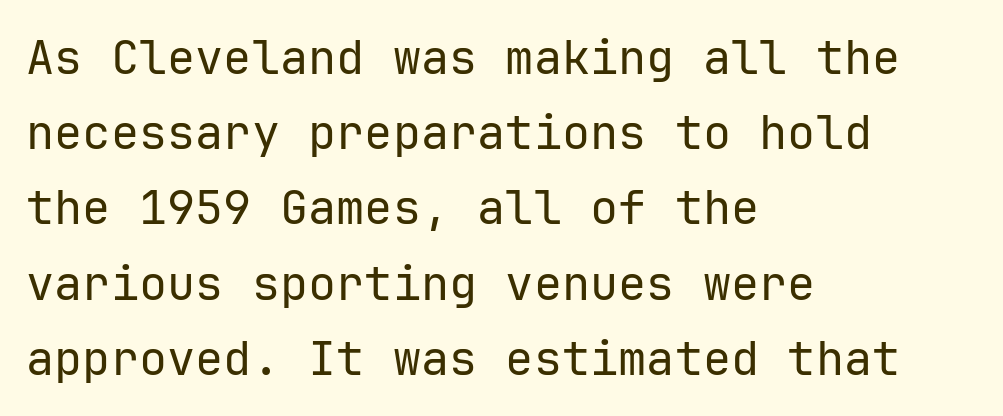
{"serif": "no", "italic": "no", "bold": "no", "weight": "regular", "width": "normal", "stroke_contrast": "low", "x_height": "medium", "monospaced": "yes", "underline": "no", "align": "left", "line_spacing": "normal", "line_spacing_ratio": 1.6, "letter_spacing": "normal", "letter_spacing_em": 0.0, "glyph_px": 47}
